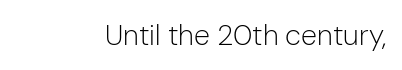
Q: Is the text bold? A: No.
Q: Is the text italic (slanted)? A: No, it is upright.
Q: Is the typeface a serif or a sans-serif typeface? A: Sans-serif.
Q: Is the text underlined? A: No.
Q: Is the spacing between letters normal or unusually wide? A: Normal.
Q: Width (condensed, normal, or wide)? A: Normal.
Q: Stroke contrast? A: Low.
Q: x-height? A: Medium.
Q: Monospaced? A: No.
